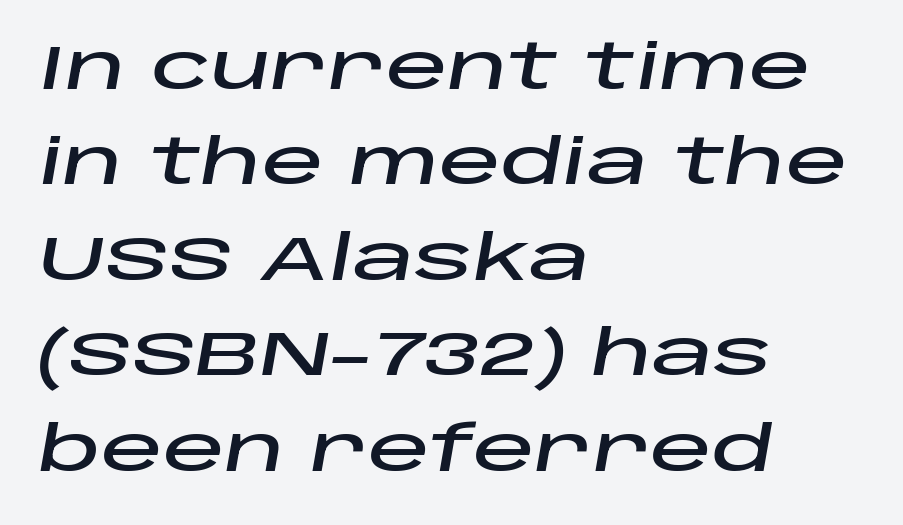
{"italic": "yes", "lean": "right", "slant_degrees": 10, "width": "wide", "stroke_contrast": "low", "x_height": "large", "monospaced": "no", "underline": "no", "align": "left", "line_spacing": "normal", "line_spacing_ratio": 1.54, "letter_spacing": "normal", "letter_spacing_em": 0.0, "glyph_px": 62}
